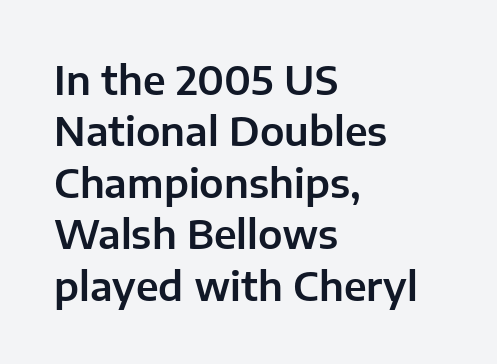
Classification — sans serif. Tracking here is standard; glyphs follow each other at the usual distance. The ragged edge is on the right, which tells us the setting is flush left. Check the space under the baseline: it is left empty.
